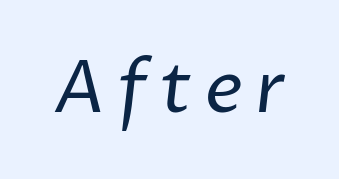
{"serif": "no", "bold": "no", "weight": "regular", "width": "normal", "stroke_contrast": "low", "x_height": "medium", "monospaced": "no", "underline": "no", "glyph_px": 72}
